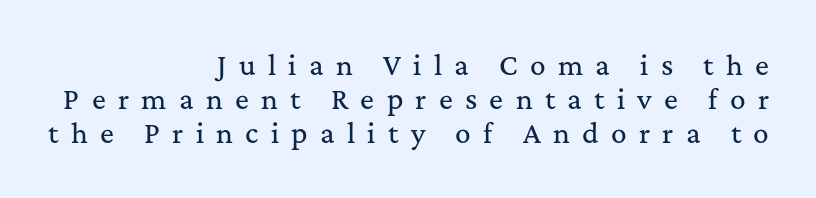
The image shows 26 px text type, upright; set right-aligned, normal line spacing (1.31x), unusually wide letter spacing (+0.47 em), not underlined.
